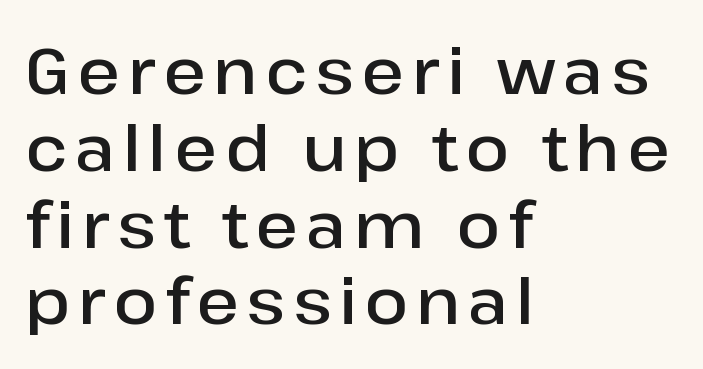
Q: Is the text bold? A: Semi-bold.
Q: Is the text italic (slanted)? A: No, it is upright.
Q: Is the typeface a serif or a sans-serif typeface? A: Sans-serif.
Q: Is the text underlined? A: No.
Q: How is the paragraph aligned? A: Left-aligned.
Q: Width (condensed, normal, or wide)? A: Normal.
Q: Stroke contrast? A: Low.
Q: x-height? A: Medium.
Q: Monospaced? A: No.
